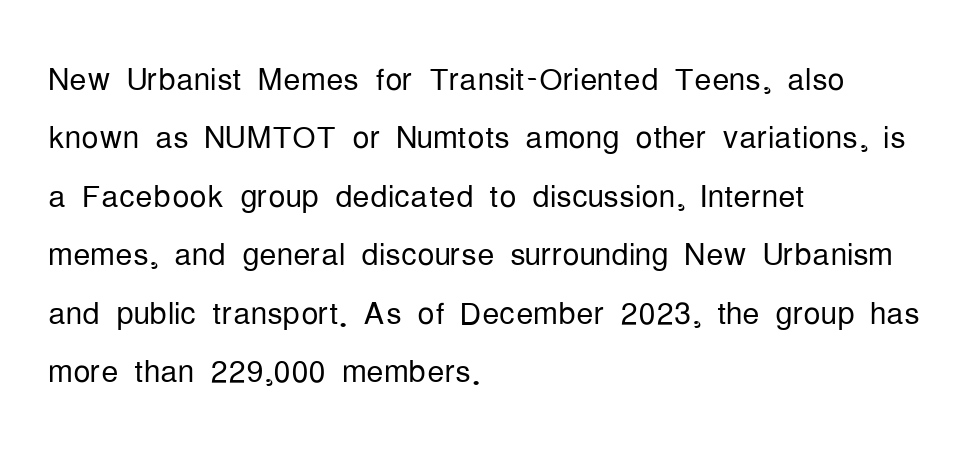
Q: Is the text bold? A: No.
Q: Is the text italic (slanted)? A: No, it is upright.
Q: Is the typeface a serif or a sans-serif typeface? A: Sans-serif.
Q: Is the text underlined? A: No.
Q: How is the paragraph aligned? A: Left-aligned.
Q: Is the spacing between letters normal or unusually wide? A: Normal.
Q: Is the spacing between lines tight, normal or loose? A: Normal.
Q: Width (condensed, normal, or wide)? A: Condensed.
Q: Stroke contrast? A: Low.
Q: x-height? A: Medium.
Q: Monospaced? A: No.
